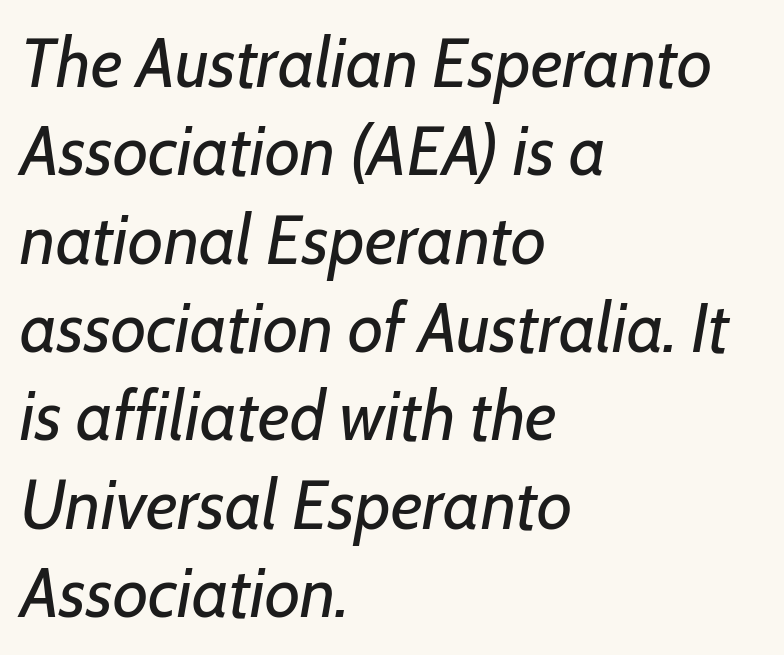
This sample has the flowing, uneven cadence of proportional lettering. The words here are not underlined. The tracking reads as untouched default to a designer's eye. Vertically, the passage feels balanced, rows spaced as you'd expect. The weight would be labelled regular, book, light, or lighter still. Every character sits at an angle, as italics do.
